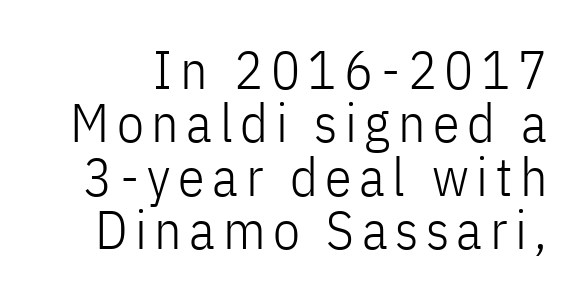
{"serif": "no", "italic": "no", "bold": "no", "weight": "light", "width": "condensed", "stroke_contrast": "low", "x_height": "medium", "monospaced": "no", "underline": "no", "line_spacing": "tight", "line_spacing_ratio": 0.99, "glyph_px": 54}
